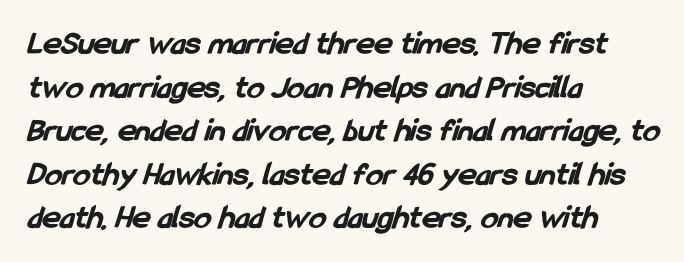
{"serif": "no", "bold": "yes", "weight": "bold", "width": "condensed", "stroke_contrast": "low", "x_height": "medium", "monospaced": "no", "underline": "no", "align": "left", "line_spacing": "normal", "line_spacing_ratio": 1.28, "letter_spacing": "normal", "letter_spacing_em": 0.0, "glyph_px": 34}
